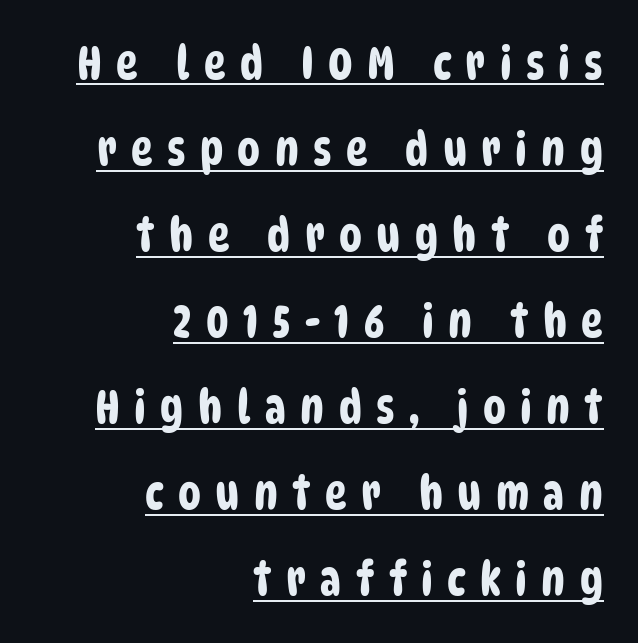
The face used here is proportionally spaced, like ordinary book or web type. What stands out about the letter spacing? Its width — letters are far apart. Typographically, this falls in the sans-serif category. Compared with a flush-left layout, this one pins lines to the opposite, right side. Each line of the rendering has a horizontal stroke beneath the glyphs.
